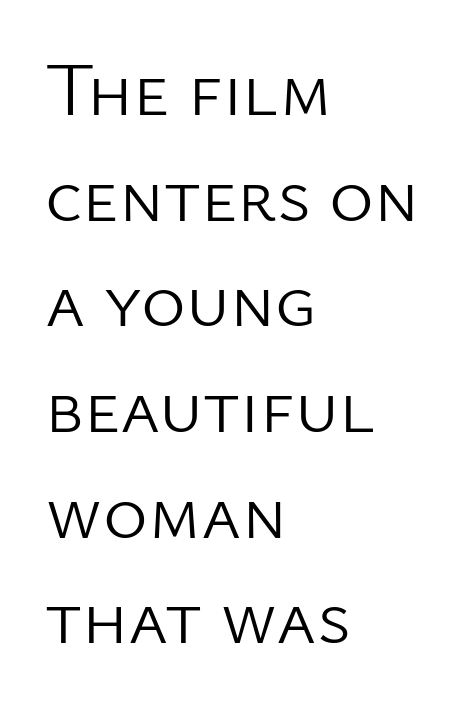
Q: Is the text bold? A: No.
Q: Is the text italic (slanted)? A: No, it is upright.
Q: Is the typeface a serif or a sans-serif typeface? A: Sans-serif.
Q: Is the text underlined? A: No.
Q: How is the paragraph aligned? A: Left-aligned.
Q: Is the spacing between letters normal or unusually wide? A: Normal.
Q: Is the spacing between lines tight, normal or loose? A: Normal.
Q: Width (condensed, normal, or wide)? A: Normal.
Q: Stroke contrast? A: Low.
Q: x-height? A: Medium.
Q: Monospaced? A: No.
